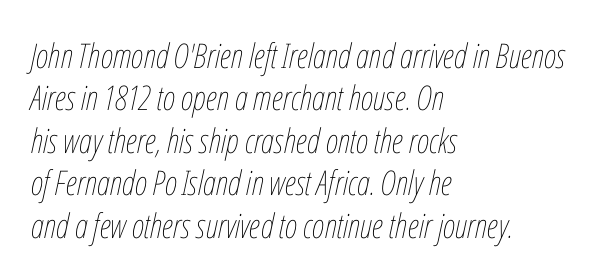
{"italic": "yes", "lean": "right", "slant_degrees": 12, "bold": "no", "weight": "thin", "width": "condensed", "stroke_contrast": "low", "x_height": "medium", "monospaced": "no", "underline": "no", "align": "left", "line_spacing": "normal", "line_spacing_ratio": 1.25, "letter_spacing": "normal", "letter_spacing_em": 0.0, "glyph_px": 34}
